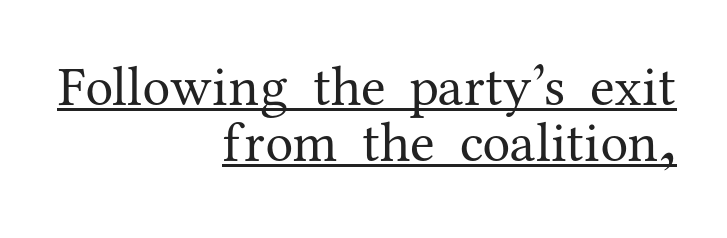
Q: Is the text bold? A: No.
Q: Is the text italic (slanted)? A: No, it is upright.
Q: Is the typeface a serif or a sans-serif typeface? A: Serif.
Q: Is the text underlined? A: Yes.
Q: How is the paragraph aligned? A: Right-aligned.
Q: Is the spacing between letters normal or unusually wide? A: Normal.
Q: Is the spacing between lines tight, normal or loose? A: Tight.
Q: Width (condensed, normal, or wide)? A: Normal.
Q: Stroke contrast? A: Medium.
Q: x-height? A: Medium.
Q: Monospaced? A: No.
